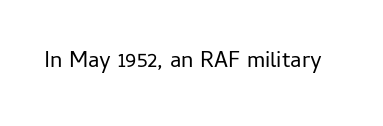
The type is set solid horizontally, with unmodified tracking. Words float on clear page, feet unadorned. A quiet, ordinary-to-light weight characterises the typeface. The type sits square on the baseline with zero lean.
